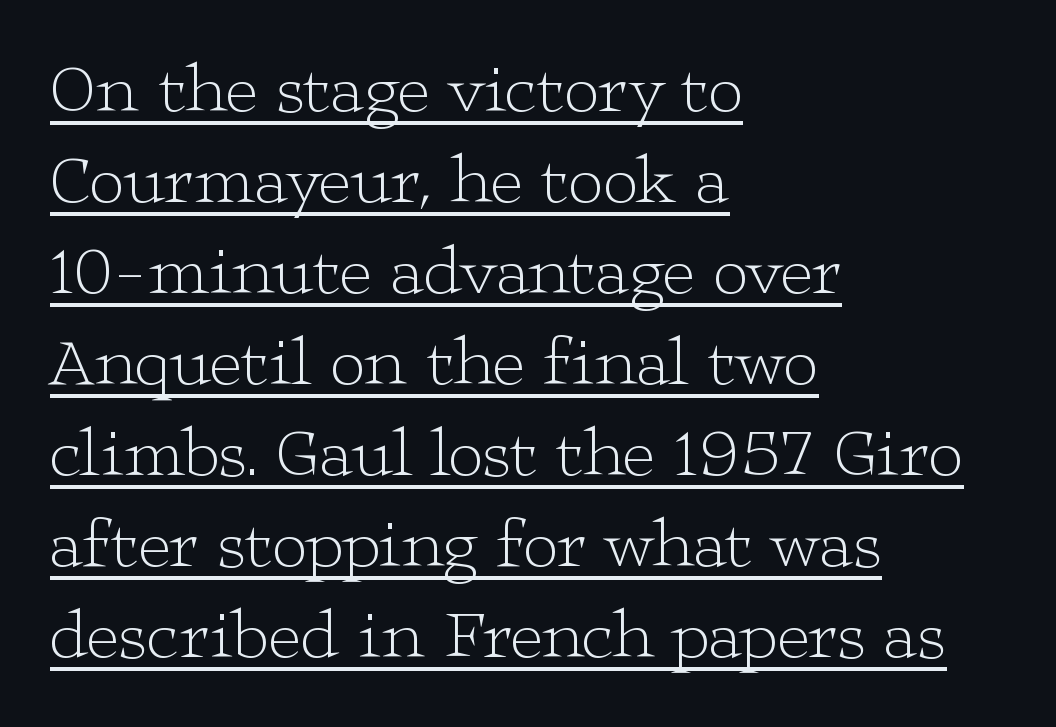
The image shows 70 px light, wide serif type, upright; set left-aligned, normal line spacing (1.3x), normal letter spacing, underlined; low stroke contrast and a medium x-height.
